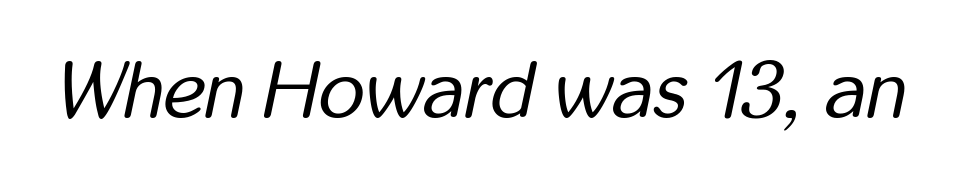
The image shows 80 px regular-weight, condensed type, italic (leaning right); set normal letter spacing, not underlined; low stroke contrast and a medium x-height.
